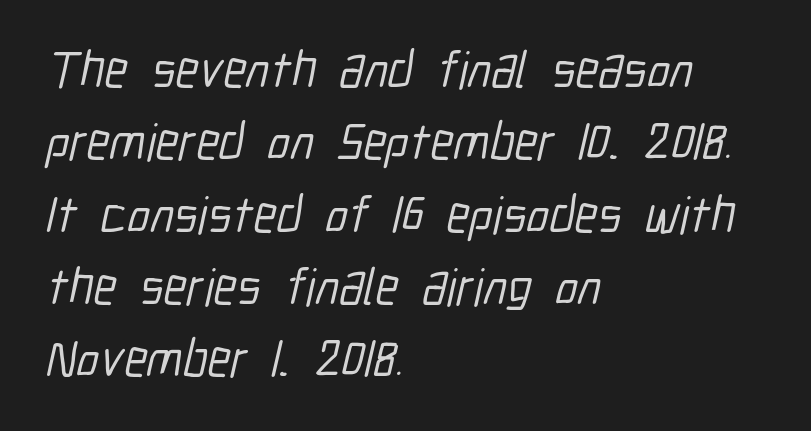
Q: Is the typeface a serif or a sans-serif typeface? A: Sans-serif.
Q: Is the text underlined? A: No.
Q: How is the paragraph aligned? A: Left-aligned.
Q: Is the spacing between letters normal or unusually wide? A: Normal.
Q: Is the spacing between lines tight, normal or loose? A: Normal.
Q: Width (condensed, normal, or wide)? A: Condensed.
Q: Stroke contrast? A: Low.
Q: x-height? A: Medium.
Q: Monospaced? A: No.
